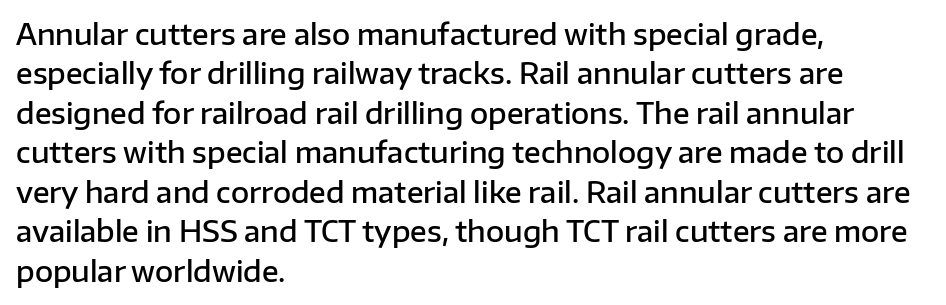
Letterform terminals end flat and unadorned throughout the passage. You could not count columns in this text — the font is proportionally spaced. Short and long lines alike share a common starting point at left. You can tell it's not italic because the verticals are truly vertical. Students, note that the glyphs here touch the page at normal intervals.
